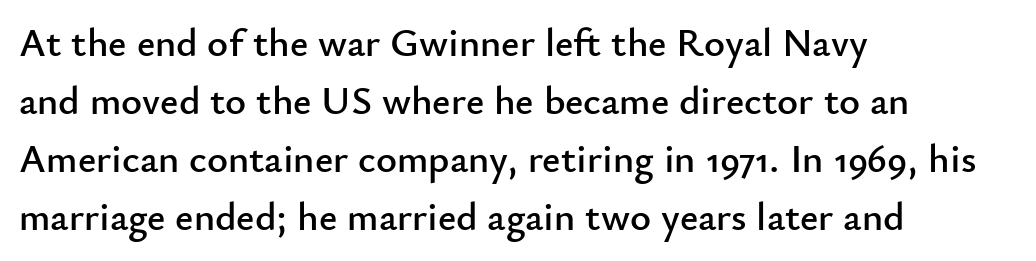
Q: Is the text italic (slanted)? A: No, it is upright.
Q: Is the typeface a serif or a sans-serif typeface? A: Sans-serif.
Q: Is the text underlined? A: No.
Q: How is the paragraph aligned? A: Left-aligned.
Q: Is the spacing between letters normal or unusually wide? A: Normal.
Q: Is the spacing between lines tight, normal or loose? A: Normal.
Q: Width (condensed, normal, or wide)? A: Normal.
Q: Stroke contrast? A: Low.
Q: x-height? A: Small.
Q: Monospaced? A: No.
